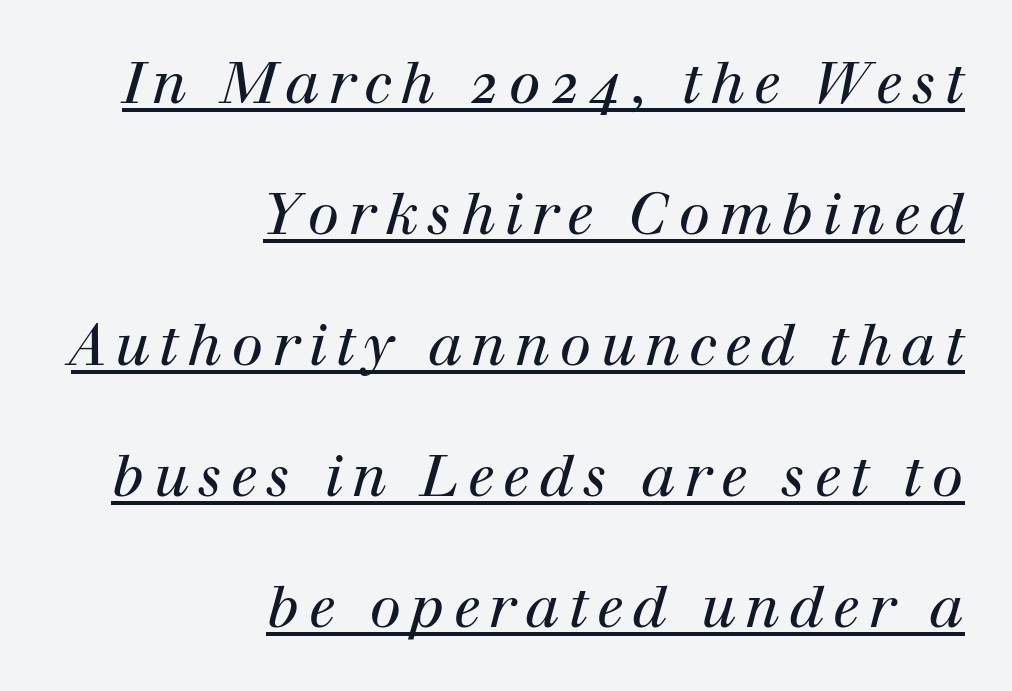
Is this a heavy cut? Hardly; it is regular or lighter. Where is the straight margin? On the right. Vertically, the passage feels expansive, rows floating well apart. A baseline rule has been typeset under these characters. Do the characters align in a grid? No, the font is proportional. The rendering shows small feet on the letterforms — a serif design.
